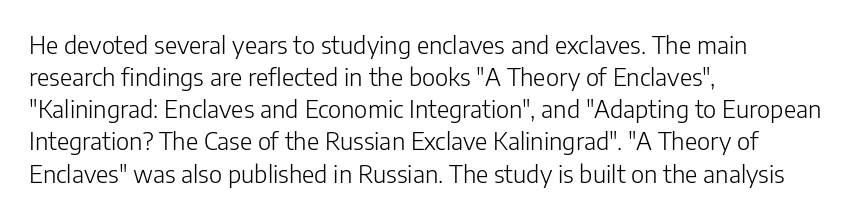
Q: Is the text bold? A: No.
Q: Is the text italic (slanted)? A: No, it is upright.
Q: Is the text underlined? A: No.
Q: How is the paragraph aligned? A: Left-aligned.
Q: Is the spacing between letters normal or unusually wide? A: Normal.
Q: Is the spacing between lines tight, normal or loose? A: Normal.
